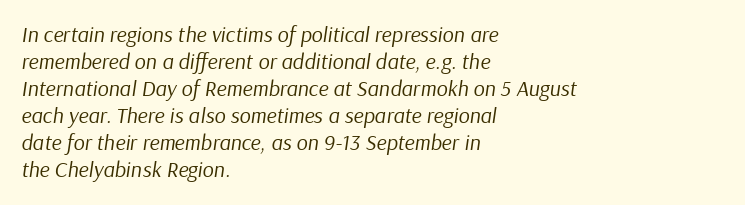
{"italic": "yes", "lean": "right", "slant_degrees": 9, "bold": "no", "underline": "no", "align": "left", "line_spacing_ratio": 1.23, "letter_spacing": "normal", "letter_spacing_em": 0.0, "glyph_px": 22}
